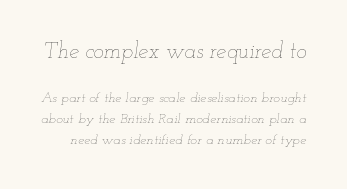
The image shows 22 px text type, italic (leaning right); set normal line spacing (1.48x), normal letter spacing, not underlined; the first (top) block is 1.57x larger.
